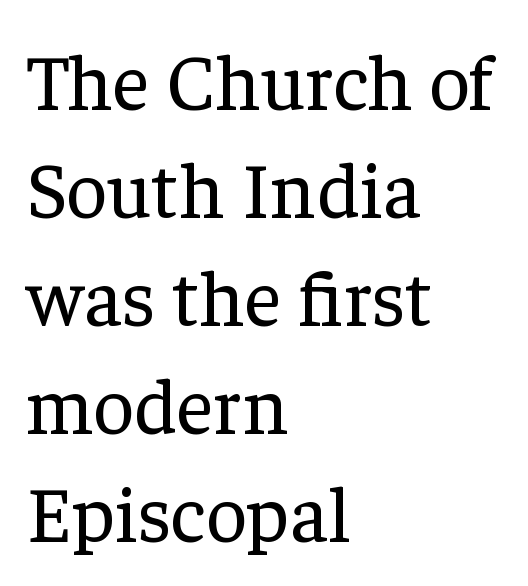
Note the varied advance widths — an 'i' is clearly narrower than an 'm'. All the whitespace from short lines collects on the right. Every character sits straight up, as roman type does. The line texture is even and compact thanks to regular tracking. This sample uses a serif face. Summary of weight: not heavy and not bold.
